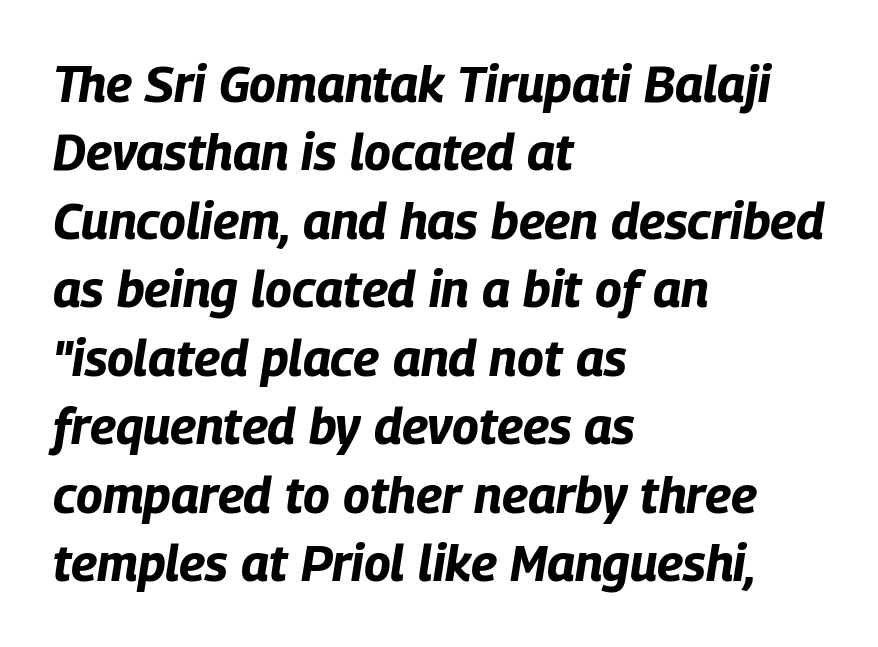
The image shows 50 px bold, condensed type, italic (leaning right); set left-aligned, normal line spacing (1.37x), normal letter spacing, not underlined; low stroke contrast and a large x-height.
